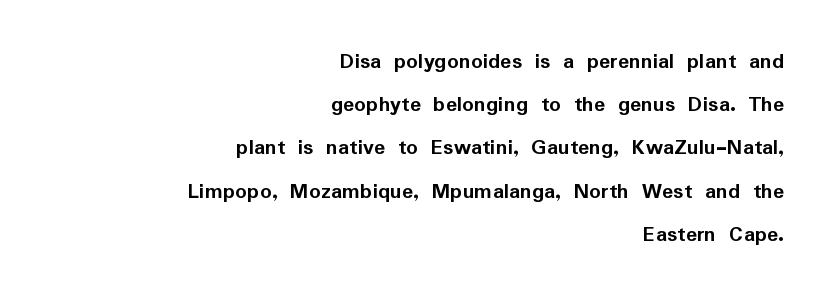
{"italic": "no", "bold": "yes", "underline": "no", "align": "right", "line_spacing_ratio": 1.88, "letter_spacing": "normal", "letter_spacing_em": 0.0, "glyph_px": 23}
